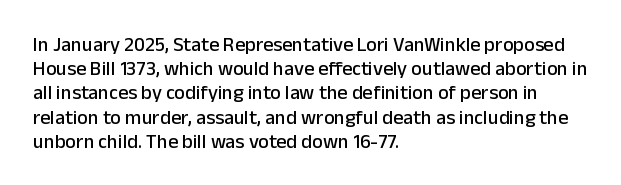
If you drew a line through each stem, it would be perfectly vertical. The line texture is even and compact thanks to regular tracking. Which margin do the lines hug? The left one — the right edge is uneven. Letters rest on an invisible, unmarked baseline.
